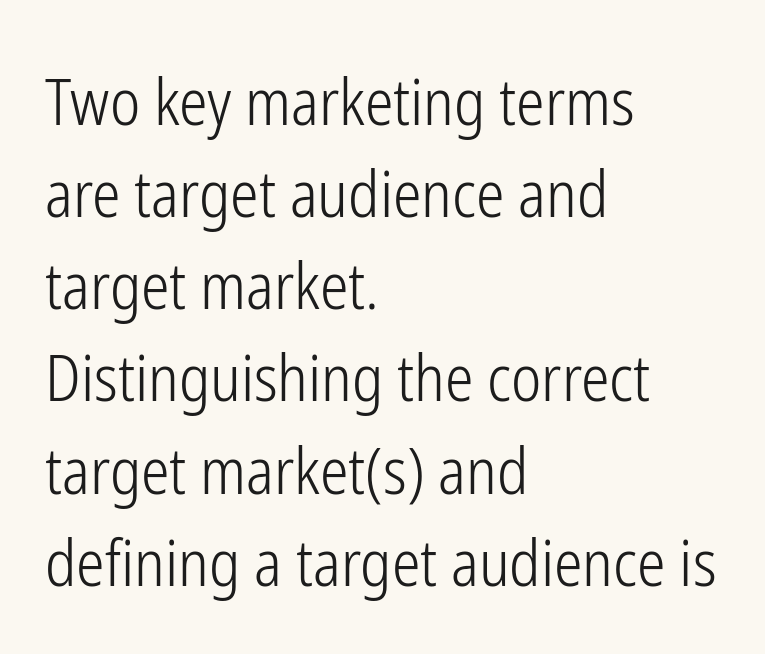
Q: Is the text bold? A: No.
Q: Is the text italic (slanted)? A: No, it is upright.
Q: Is the typeface a serif or a sans-serif typeface? A: Sans-serif.
Q: Is the text underlined? A: No.
Q: How is the paragraph aligned? A: Left-aligned.
Q: Is the spacing between letters normal or unusually wide? A: Normal.
Q: Is the spacing between lines tight, normal or loose? A: Normal.
Q: Width (condensed, normal, or wide)? A: Condensed.
Q: Stroke contrast? A: Low.
Q: x-height? A: Medium.
Q: Monospaced? A: No.
